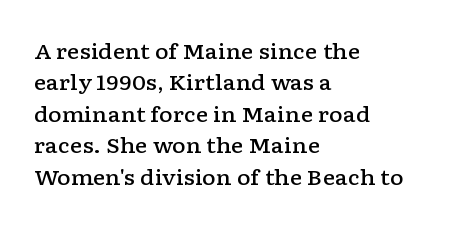
The glyphs have the mass of a demibold cut, below bold. The compositor pushed each line to the left boundary. The passage shown is not underscored anywhere. Caption: standard tracking, unaltered. Reading down the column, the eye jumps a familiar distance to each next line. The axis of the letterforms is exactly vertical.
